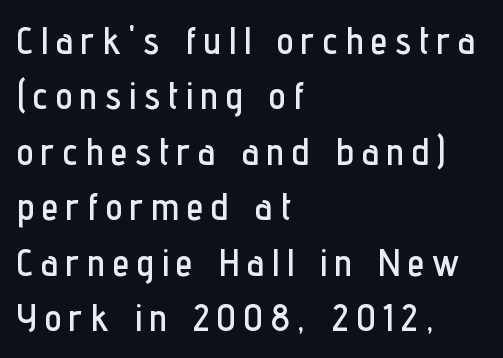
Q: Is the text italic (slanted)? A: No, it is upright.
Q: Is the typeface a serif or a sans-serif typeface? A: Sans-serif.
Q: Is the text underlined? A: No.
Q: How is the paragraph aligned? A: Left-aligned.
Q: Is the spacing between letters normal or unusually wide? A: Unusually wide.
Q: Is the spacing between lines tight, normal or loose? A: Normal.
Q: Width (condensed, normal, or wide)? A: Condensed.
Q: Stroke contrast? A: Low.
Q: x-height? A: Medium.
Q: Monospaced? A: No.
